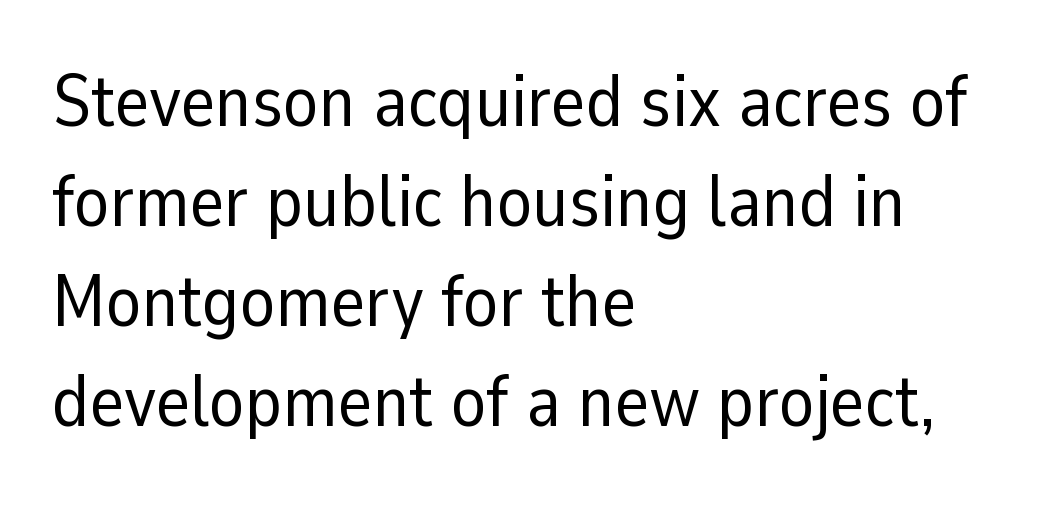
Q: Is the text bold? A: No.
Q: Is the text italic (slanted)? A: No, it is upright.
Q: Is the typeface a serif or a sans-serif typeface? A: Sans-serif.
Q: Is the text underlined? A: No.
Q: How is the paragraph aligned? A: Left-aligned.
Q: Is the spacing between letters normal or unusually wide? A: Normal.
Q: Is the spacing between lines tight, normal or loose? A: Normal.
Q: Width (condensed, normal, or wide)? A: Normal.
Q: Stroke contrast? A: Low.
Q: x-height? A: Medium.
Q: Monospaced? A: No.
